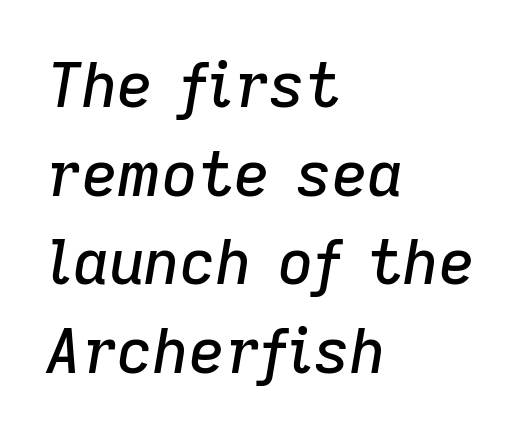
The image shows 62 px text type, italic (leaning right); set left-aligned, normal line spacing (1.43x), normal letter spacing, not underlined; low stroke contrast and a medium x-height.
